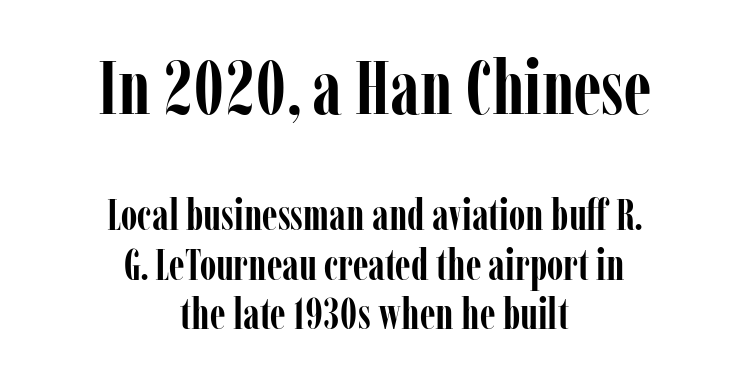
Q: Is the text bold? A: Yes.
Q: Is the text italic (slanted)? A: No, it is upright.
Q: Is the typeface a serif or a sans-serif typeface? A: Serif.
Q: Is the text underlined? A: No.
Q: How is the paragraph aligned? A: Centered.
Q: Is the spacing between letters normal or unusually wide? A: Normal.
Q: Is the spacing between lines tight, normal or loose? A: Tight.
Q: Which block of text is set in a larger size, the first (top) or the second (bottom)? A: The first (top) one.
Q: Width (condensed, normal, or wide)? A: Condensed.
Q: Stroke contrast? A: Low.
Q: x-height? A: Medium.
Q: Monospaced? A: No.
